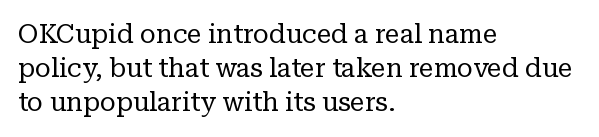
{"italic": "no", "bold": "no", "underline": "no", "align": "left", "line_spacing": "normal", "line_spacing_ratio": 1.31, "letter_spacing": "normal", "letter_spacing_em": 0.0, "glyph_px": 26}
